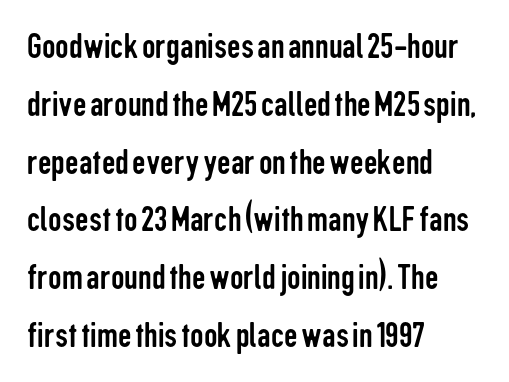
Plain, unruled lines of type. Does the copy run flush right? No — it runs flush left. Successive baselines arrive at the customary interval. Caption: face not bold, strokes unweighted.
